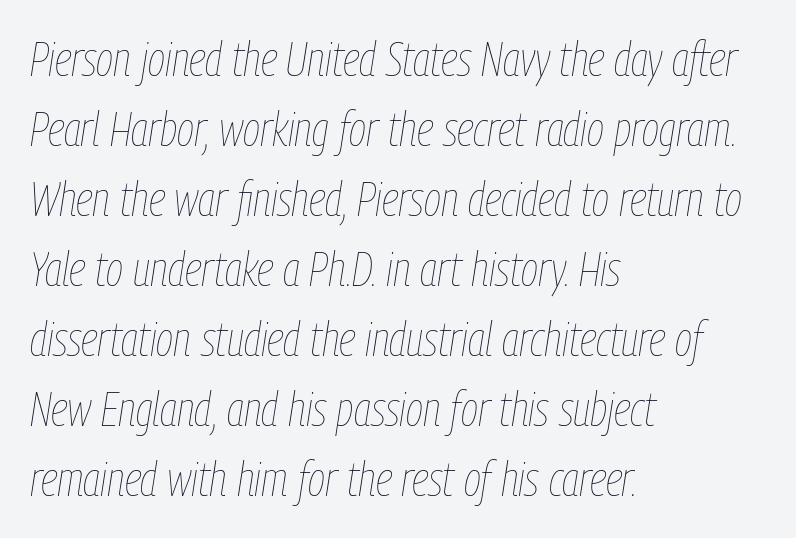
The image shows 47 px thin, condensed type, italic (leaning right); set left-aligned, normal line spacing (1.49x), normal letter spacing, not underlined; low stroke contrast and a medium x-height.
